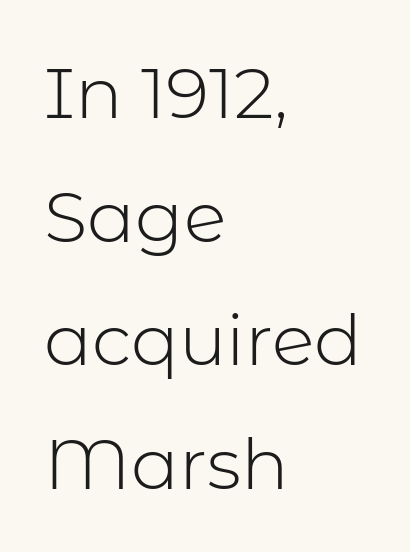
Q: Is the text bold? A: No.
Q: Is the text italic (slanted)? A: No, it is upright.
Q: Is the typeface a serif or a sans-serif typeface? A: Sans-serif.
Q: Is the text underlined? A: No.
Q: How is the paragraph aligned? A: Left-aligned.
Q: Is the spacing between letters normal or unusually wide? A: Normal.
Q: Width (condensed, normal, or wide)? A: Normal.
Q: Stroke contrast? A: Low.
Q: x-height? A: Medium.
Q: Monospaced? A: No.
